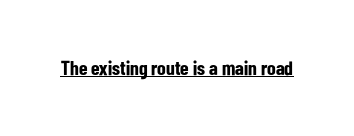
Q: Is the text bold? A: Yes.
Q: Is the text italic (slanted)? A: No, it is upright.
Q: Is the text underlined? A: Yes.
Q: Is the spacing between letters normal or unusually wide? A: Normal.
